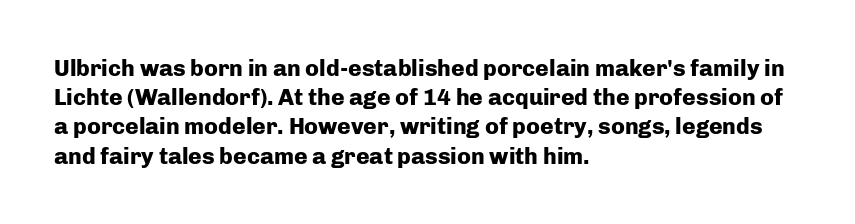
Is the block centered? No — it sits flush against the left margin. Strong, thick strokes mark this as bold type. Plain, unruled lines of type. Nothing unusual about the tracking: characters are spaced as the font intends. When letters stand straight like this, we call the style roman or upright. One glance says typical: line gaps are just what's usual.
